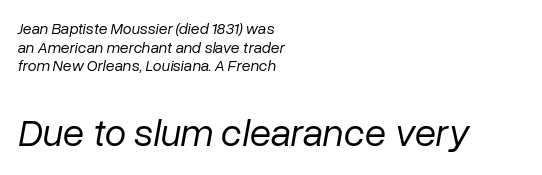
{"italic": "yes", "lean": "right", "slant_degrees": 10, "bold": "no", "weight": "regular", "width": "normal", "stroke_contrast": "low", "x_height": "medium", "monospaced": "no", "underline": "no", "align": "left", "line_spacing_ratio": 1.17, "letter_spacing": "normal", "letter_spacing_em": 0.0, "larger_block": "second", "size_ratio": 2.44, "glyph_px": 39}
